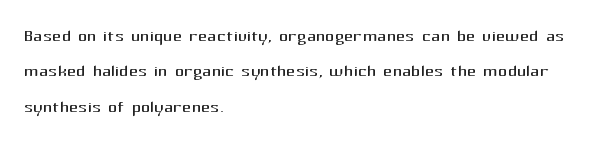
The face looks like a standard text weight, possibly lighter. Vertical strokes here are truly vertical. These lines keep a tight, regular rhythm from letter to letter. Leading matches the norm, producing a regular column. Left-aligned paragraph, ragged on the right. The space directly below the letters is spotless.
